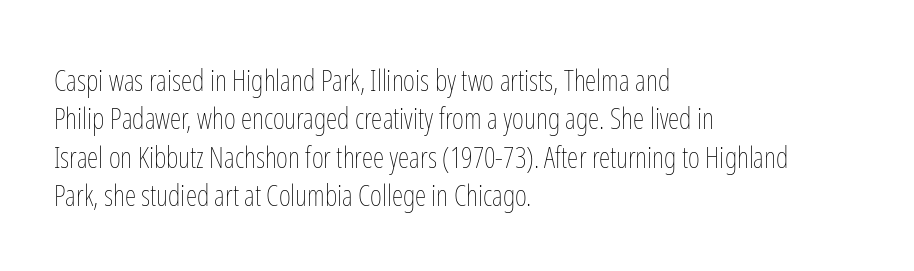
Q: Is the text bold? A: No.
Q: Is the text italic (slanted)? A: No, it is upright.
Q: Is the text underlined? A: No.
Q: How is the paragraph aligned? A: Left-aligned.
Q: Is the spacing between letters normal or unusually wide? A: Normal.
Q: Is the spacing between lines tight, normal or loose? A: Normal.
Q: Width (condensed, normal, or wide)? A: Condensed.
Q: Stroke contrast? A: Low.
Q: x-height? A: Medium.
Q: Monospaced? A: No.
